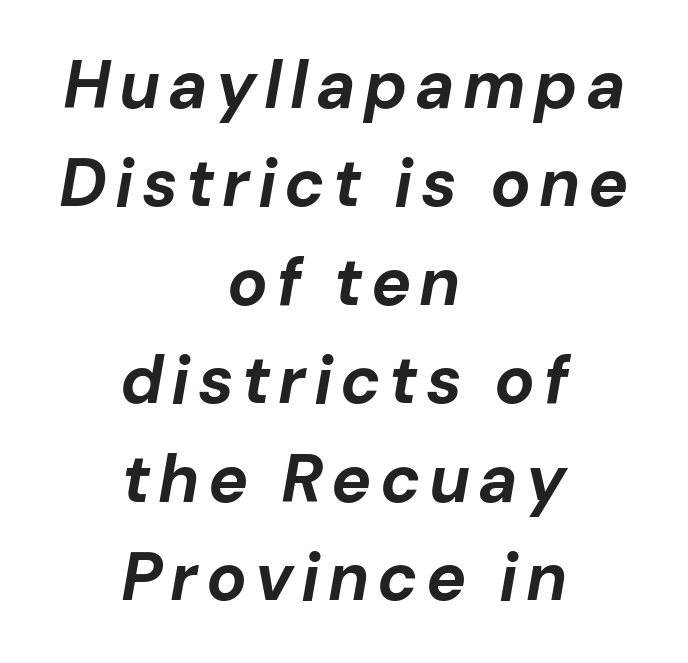
Q: Is the text bold? A: Yes.
Q: Is the text italic (slanted)? A: Yes, it leans right by about 10 degrees.
Q: Is the text underlined? A: No.
Q: How is the paragraph aligned? A: Centered.
Q: Is the spacing between lines tight, normal or loose? A: Normal.
Q: Width (condensed, normal, or wide)? A: Normal.
Q: Stroke contrast? A: Low.
Q: x-height? A: Medium.
Q: Monospaced? A: No.
